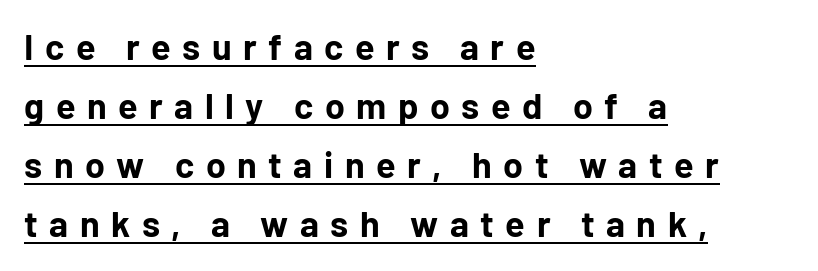
The image shows 36 px bold sans-serif type, upright; set left-aligned, normal line spacing (1.64x), unusually wide letter spacing (+0.32 em), underlined; low stroke contrast and a medium x-height.
